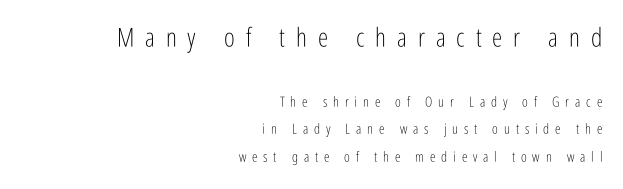
Q: Is the text bold? A: No.
Q: Is the text italic (slanted)? A: No, it is upright.
Q: Is the text underlined? A: No.
Q: How is the paragraph aligned? A: Right-aligned.
Q: Is the spacing between letters normal or unusually wide? A: Unusually wide.
Q: Is the spacing between lines tight, normal or loose? A: Loose.
Q: Which block of text is set in a larger size, the first (top) or the second (bottom)? A: The first (top) one.
